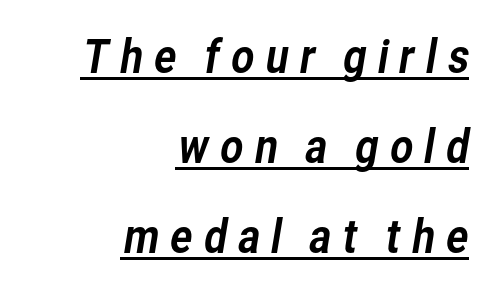
Q: Is the typeface a serif or a sans-serif typeface? A: Sans-serif.
Q: Is the text underlined? A: Yes.
Q: How is the paragraph aligned? A: Right-aligned.
Q: Is the spacing between letters normal or unusually wide? A: Unusually wide.
Q: Is the spacing between lines tight, normal or loose? A: Loose.
Q: Width (condensed, normal, or wide)? A: Normal.
Q: Stroke contrast? A: Low.
Q: x-height? A: Medium.
Q: Monospaced? A: No.
